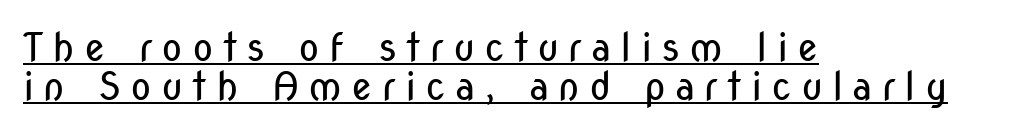
The image shows 39 px regular-weight, condensed sans-serif type, upright; set left-aligned, tight line spacing (1.0x), unusually wide letter spacing (+0.23 em), underlined; low stroke contrast and a medium x-height.
